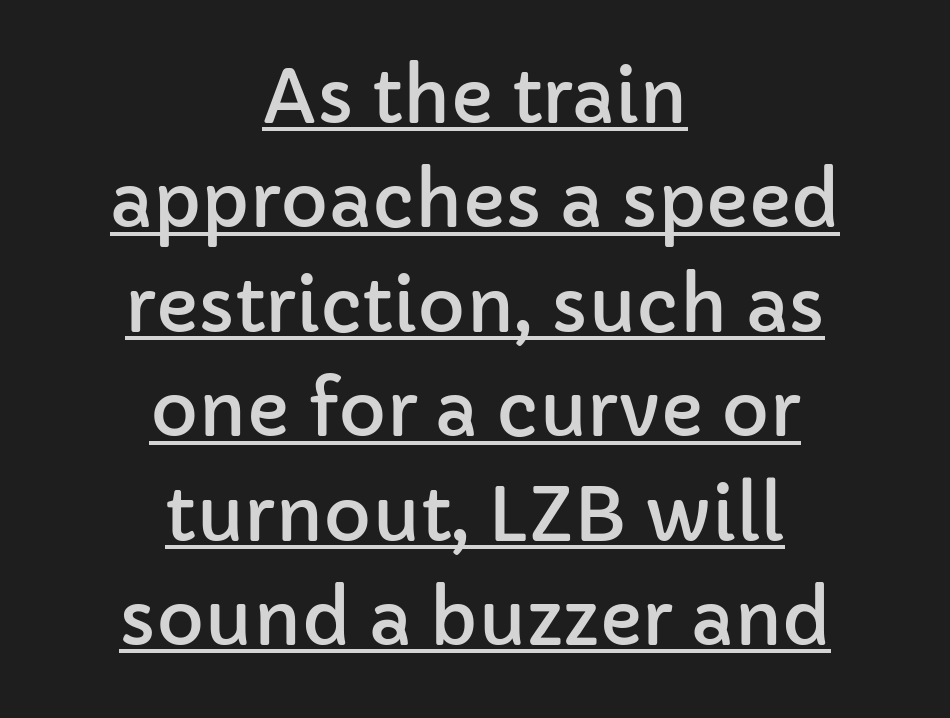
Q: Is the text italic (slanted)? A: No, it is upright.
Q: Is the typeface a serif or a sans-serif typeface? A: Sans-serif.
Q: Is the text underlined? A: Yes.
Q: How is the paragraph aligned? A: Centered.
Q: Is the spacing between letters normal or unusually wide? A: Normal.
Q: Is the spacing between lines tight, normal or loose? A: Normal.
Q: Width (condensed, normal, or wide)? A: Normal.
Q: Stroke contrast? A: Low.
Q: x-height? A: Medium.
Q: Monospaced? A: No.
